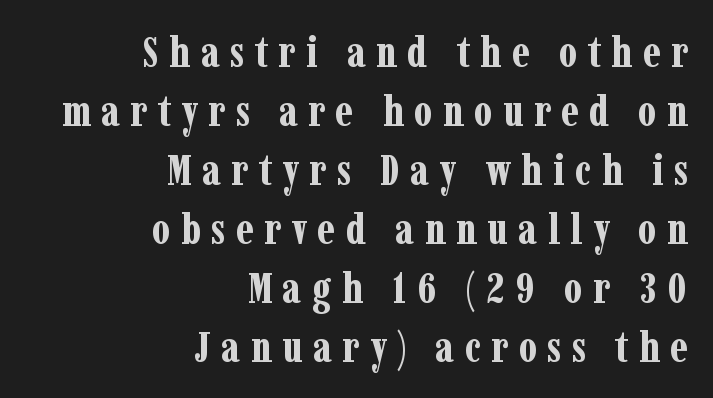
The image shows 44 px bold, condensed serif type, upright; set right-aligned, normal line spacing (1.34x), unusually wide letter spacing (+0.24 em), not underlined; low stroke contrast and a medium x-height.
